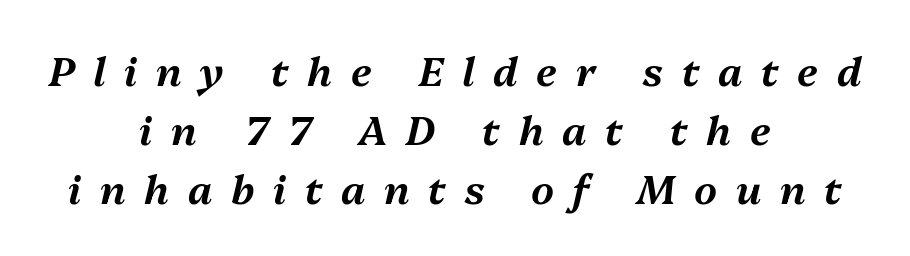
The image shows 40 px text type, italic (leaning right); set centered, normal line spacing (1.47x), unusually wide letter spacing (+0.47 em), not underlined; medium stroke contrast and a medium x-height.
